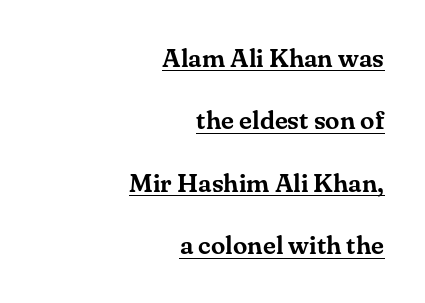
The image shows 26 px text type, upright; set right-aligned, loose line spacing (2.4x), normal letter spacing, underlined.
